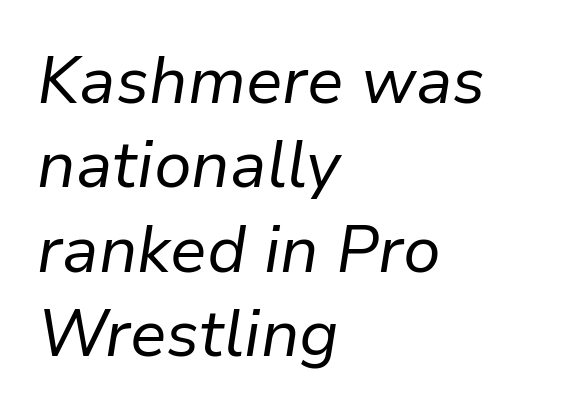
{"italic": "yes", "lean": "right", "slant_degrees": 9, "bold": "no", "weight": "regular", "width": "normal", "stroke_contrast": "low", "x_height": "medium", "monospaced": "no", "underline": "no", "align": "left", "line_spacing": "normal", "line_spacing_ratio": 1.3, "letter_spacing": "normal", "letter_spacing_em": 0.0, "glyph_px": 65}
